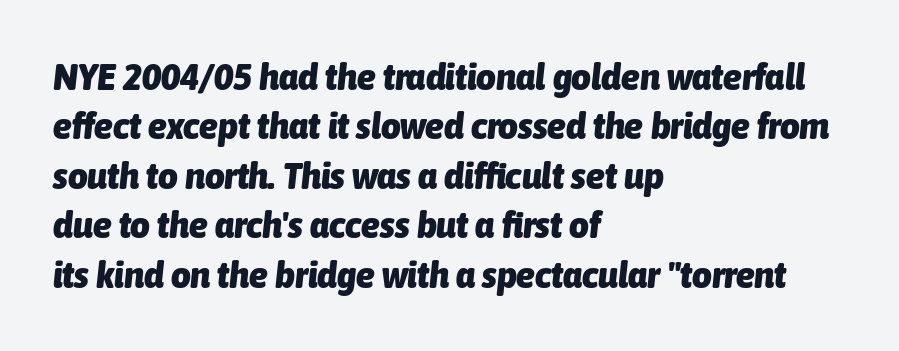
Q: Is the text bold? A: Yes.
Q: Is the text italic (slanted)? A: Yes, it leans right by about 6 degrees.
Q: Is the text underlined? A: No.
Q: How is the paragraph aligned? A: Left-aligned.
Q: Is the spacing between letters normal or unusually wide? A: Normal.
Q: Is the spacing between lines tight, normal or loose? A: Normal.
Q: Width (condensed, normal, or wide)? A: Condensed.
Q: Stroke contrast? A: Low.
Q: x-height? A: Medium.
Q: Monospaced? A: No.
